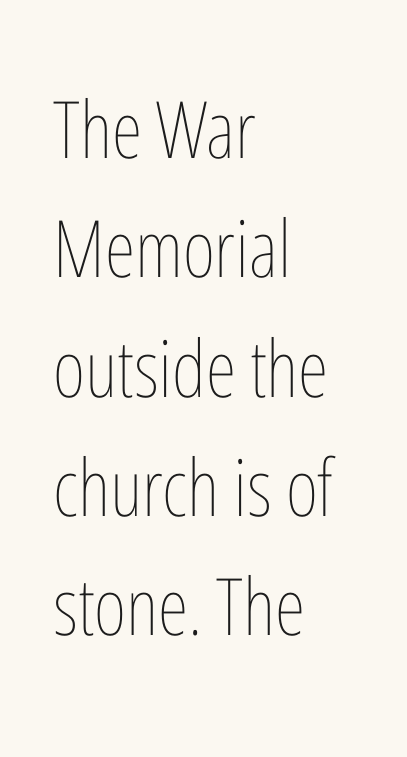
The specimen omits any rule beneath the text block's lines. Short and long lines alike share a common starting point at left. Varying glyph widths throughout — classic text-font behaviour. Stems here are at most as thick as an everyday book face.
